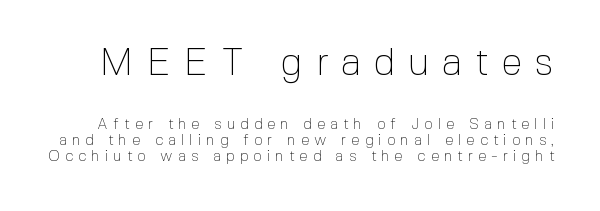
Q: Is the text bold? A: No.
Q: Is the text italic (slanted)? A: No, it is upright.
Q: Is the typeface a serif or a sans-serif typeface? A: Sans-serif.
Q: Is the text underlined? A: No.
Q: Is the spacing between letters normal or unusually wide? A: Unusually wide.
Q: Is the spacing between lines tight, normal or loose? A: Tight.
Q: Which block of text is set in a larger size, the first (top) or the second (bottom)? A: The first (top) one.
Q: Width (condensed, normal, or wide)? A: Normal.
Q: x-height? A: Medium.
Q: Monospaced? A: No.
